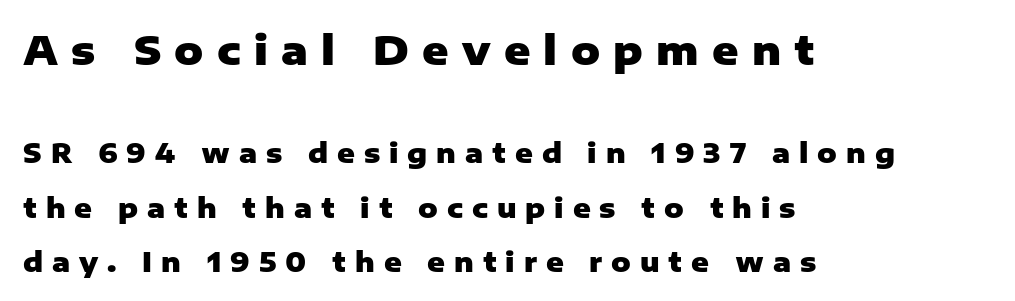
Q: Is the text bold? A: Yes.
Q: Is the text italic (slanted)? A: No, it is upright.
Q: Is the typeface a serif or a sans-serif typeface? A: Sans-serif.
Q: Is the text underlined? A: No.
Q: How is the paragraph aligned? A: Left-aligned.
Q: Is the spacing between letters normal or unusually wide? A: Unusually wide.
Q: Is the spacing between lines tight, normal or loose? A: Loose.
Q: Which block of text is set in a larger size, the first (top) or the second (bottom)? A: The first (top) one.
Q: Width (condensed, normal, or wide)? A: Normal.
Q: Stroke contrast? A: Low.
Q: x-height? A: Medium.
Q: Monospaced? A: No.
